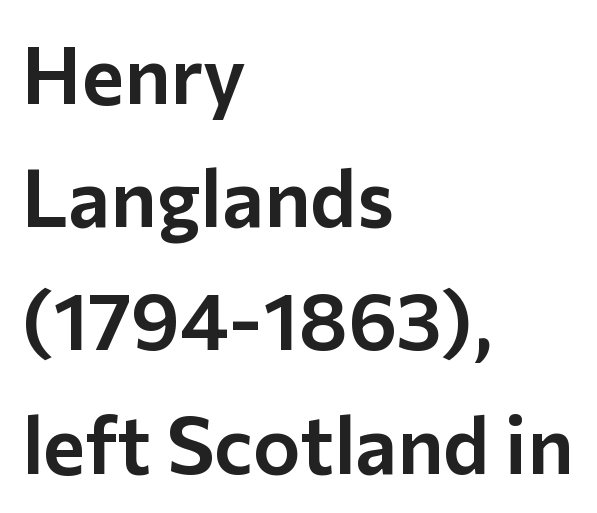
The image shows 80 px sans-serif type, upright; set left-aligned, normal line spacing (1.54x), normal letter spacing, not underlined; low stroke contrast and a medium x-height.
